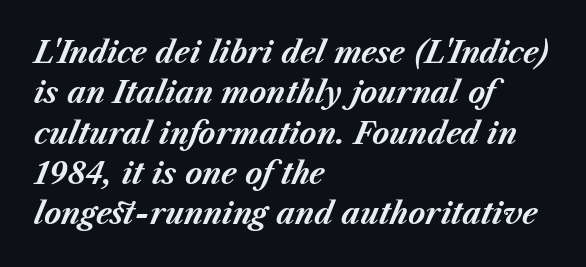
{"italic": "yes", "lean": "right", "slant_degrees": 23, "bold": "yes", "weight": "bold", "width": "normal", "stroke_contrast": "medium", "x_height": "medium", "monospaced": "no", "underline": "no", "align": "left", "line_spacing": "normal", "line_spacing_ratio": 1.39, "letter_spacing": "normal", "letter_spacing_em": 0.0, "glyph_px": 29}
